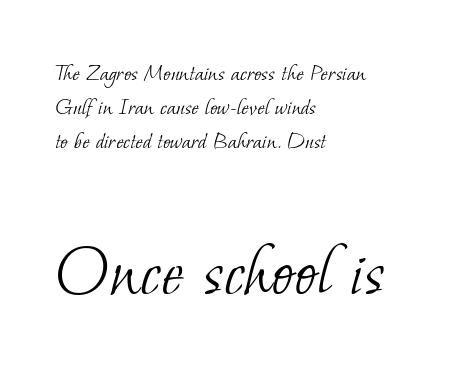
In terms of letterform style, serifs are clearly present. The letterforms sit shoulder to shoulder at normal distance. This reads as an unemphasized weight, regular at the heaviest. Check under the words: just untouched page. Does the leading feel generous? No, just average.
